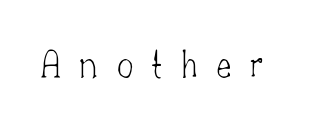
Ascenders rise straight up at ninety degrees. Descenders are the only things crossing below the line. This is not heavy type; no bold has been used. The line texture is sparse and dotted thanks to wide tracking.
